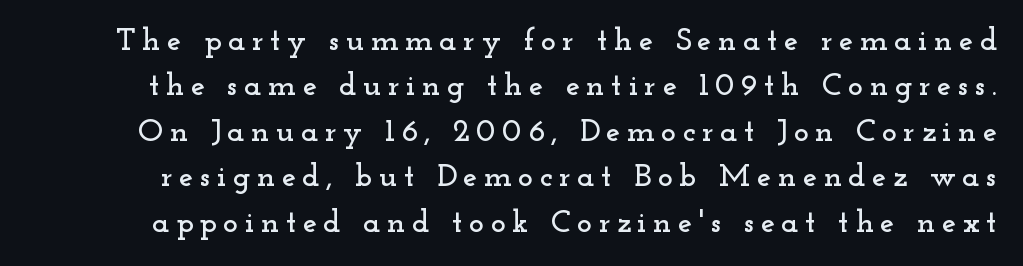
Q: Is the text italic (slanted)? A: No, it is upright.
Q: Is the typeface a serif or a sans-serif typeface? A: Serif.
Q: Is the text underlined? A: No.
Q: Is the spacing between letters normal or unusually wide? A: Unusually wide.
Q: Is the spacing between lines tight, normal or loose? A: Normal.
Q: Width (condensed, normal, or wide)? A: Wide.
Q: Stroke contrast? A: Low.
Q: x-height? A: Small.
Q: Monospaced? A: No.
